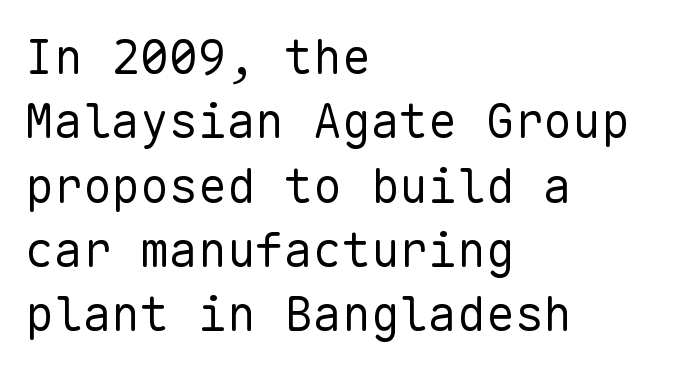
Q: Is the text bold? A: No.
Q: Is the text italic (slanted)? A: No, it is upright.
Q: Is the typeface a serif or a sans-serif typeface? A: Sans-serif.
Q: Is the text underlined? A: No.
Q: How is the paragraph aligned? A: Left-aligned.
Q: Is the spacing between letters normal or unusually wide? A: Normal.
Q: Is the spacing between lines tight, normal or loose? A: Normal.
Q: Width (condensed, normal, or wide)? A: Normal.
Q: Stroke contrast? A: Low.
Q: x-height? A: Medium.
Q: Monospaced? A: Yes.
